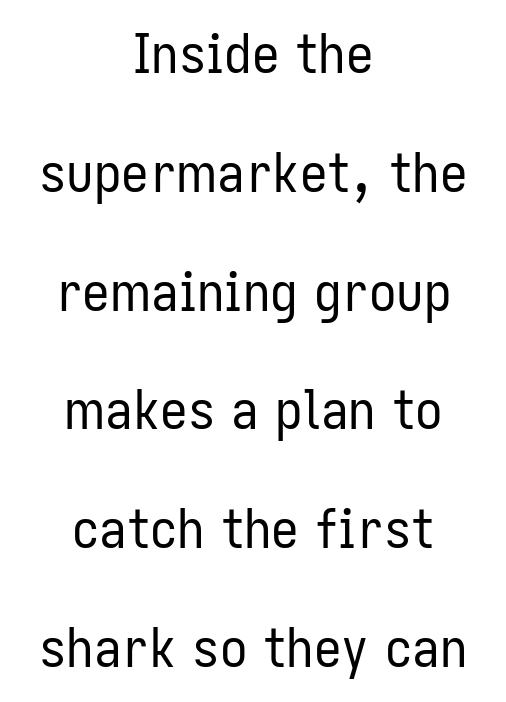
Q: Is the text bold? A: No.
Q: Is the text italic (slanted)? A: No, it is upright.
Q: Is the typeface a serif or a sans-serif typeface? A: Sans-serif.
Q: Is the text underlined? A: No.
Q: How is the paragraph aligned? A: Centered.
Q: Is the spacing between letters normal or unusually wide? A: Normal.
Q: Is the spacing between lines tight, normal or loose? A: Loose.
Q: Width (condensed, normal, or wide)? A: Condensed.
Q: Stroke contrast? A: Low.
Q: x-height? A: Medium.
Q: Monospaced? A: No.
